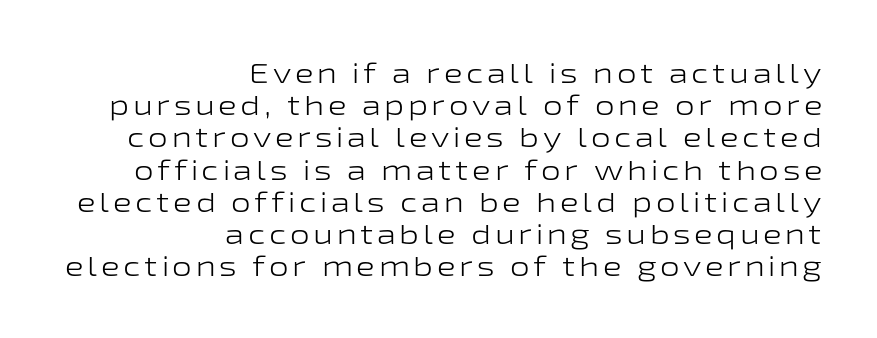
The strokes are not fattened; the text isn't bold. The typeface chosen for these lines omits serifs. Words float on clear page, feet unadorned. Character widths vary here, with narrow letters taking less room than wide ones. Does the leading feel generous? Not at all — it's pinched. The letters stand upright; this is a roman face.
